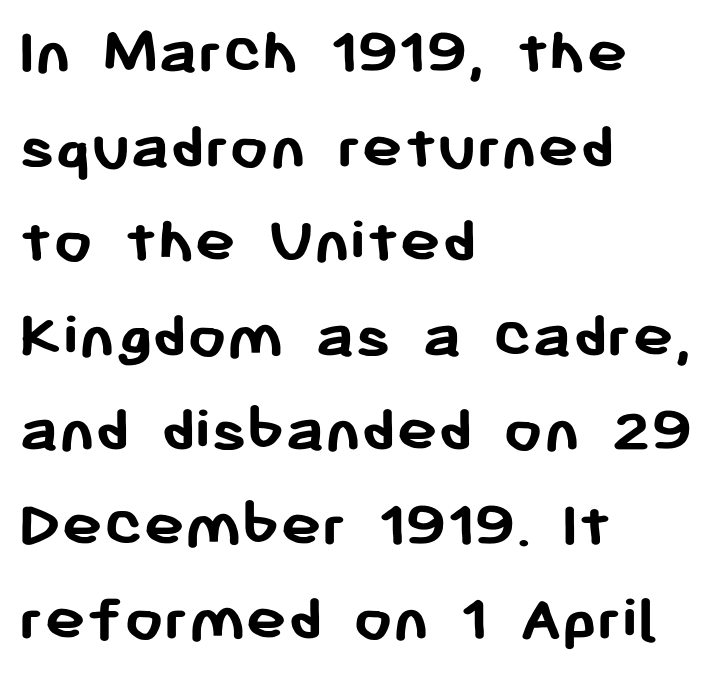
The image shows 69 px semibold sans-serif type, upright; set left-aligned, normal line spacing (1.37x), normal letter spacing, not underlined; low stroke contrast and a medium x-height.
